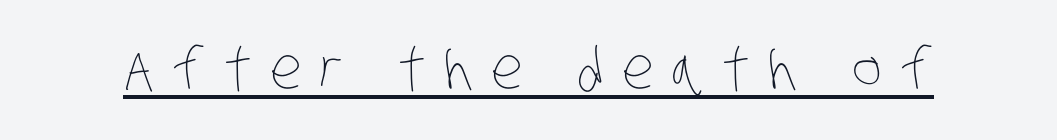
How are the letters spaced? Widely, with obvious added tracking. The passage shown is typed in a proportional face where columns would drift. The glyphs are accompanied by a horizontal stroke just below them. Weight: regular or lighter.
